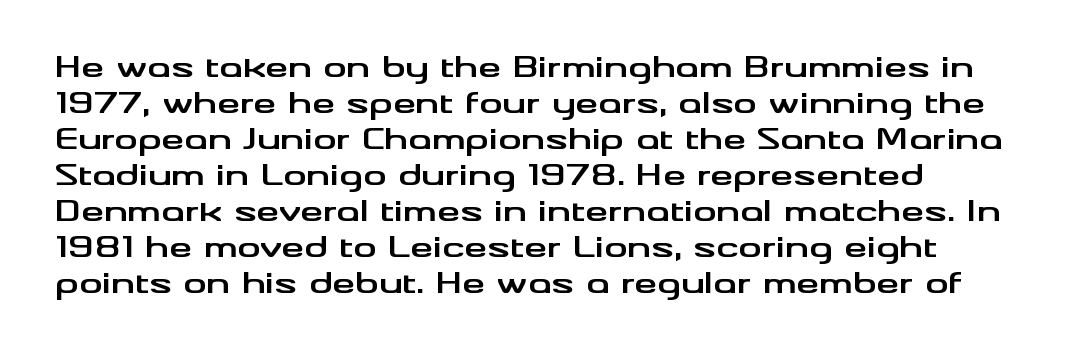
{"serif": "no", "italic": "no", "bold": "yes", "weight": "bold", "width": "wide", "stroke_contrast": "medium", "x_height": "small", "monospaced": "no", "underline": "no", "line_spacing_ratio": 1.24, "letter_spacing": "normal", "letter_spacing_em": 0.0, "glyph_px": 29}
